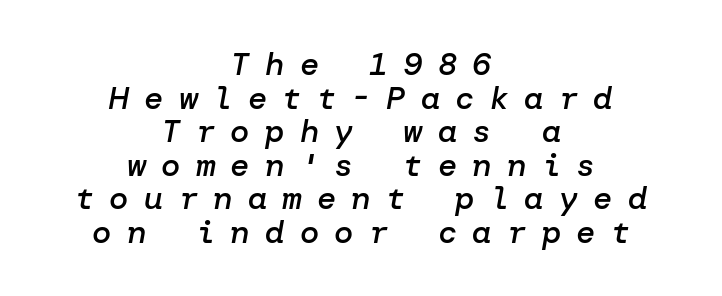
The image shows 32 px semibold type, italic (leaning right); set centered, tight line spacing (1.05x), unusually wide letter spacing (+0.48 em), not underlined; low stroke contrast and a medium x-height.
